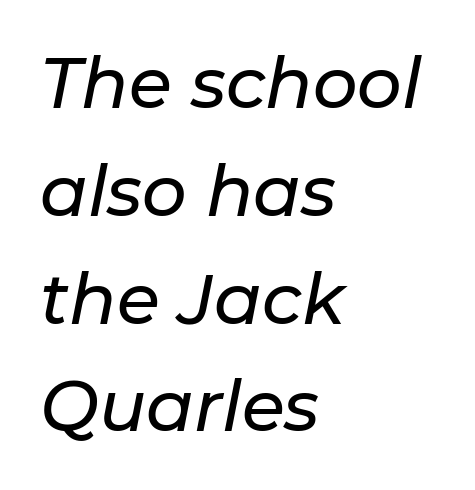
{"italic": "yes", "lean": "right", "slant_degrees": 11, "width": "normal", "stroke_contrast": "low", "x_height": "medium", "monospaced": "no", "underline": "no", "align": "left", "line_spacing": "normal", "line_spacing_ratio": 1.54, "letter_spacing": "normal", "letter_spacing_em": 0.0, "glyph_px": 70}
